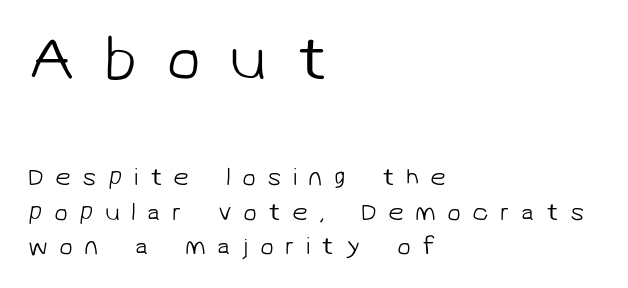
{"serif": "no", "bold": "no", "weight": "light", "width": "normal", "stroke_contrast": "low", "x_height": "medium", "monospaced": "no", "underline": "no", "align": "left", "line_spacing": "normal", "line_spacing_ratio": 1.38, "letter_spacing": "wide", "letter_spacing_em": 0.46, "larger_block": "first", "size_ratio": 2.52, "glyph_px": 63}
